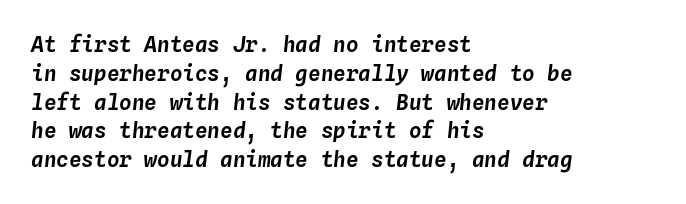
Q: Is the text italic (slanted)? A: Yes, it leans right by about 4 degrees.
Q: Is the text underlined? A: No.
Q: How is the paragraph aligned? A: Left-aligned.
Q: Is the spacing between letters normal or unusually wide? A: Normal.
Q: Is the spacing between lines tight, normal or loose? A: Normal.
